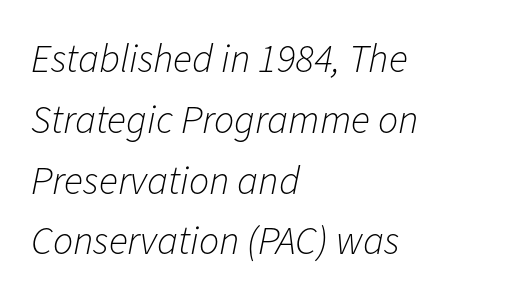
Q: Is the text bold? A: No.
Q: Is the text italic (slanted)? A: Yes, it leans right by about 11 degrees.
Q: Is the text underlined? A: No.
Q: How is the paragraph aligned? A: Left-aligned.
Q: Is the spacing between letters normal or unusually wide? A: Normal.
Q: Is the spacing between lines tight, normal or loose? A: Normal.
Q: Width (condensed, normal, or wide)? A: Normal.
Q: Stroke contrast? A: Low.
Q: x-height? A: Medium.
Q: Monospaced? A: No.
